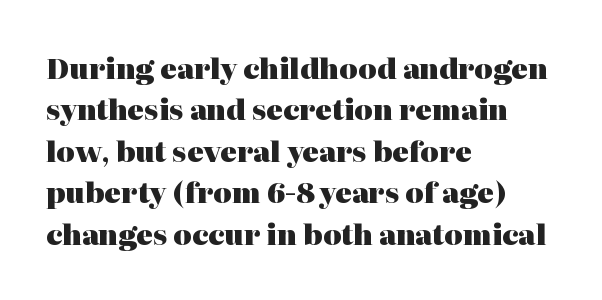
The image shows 28 px heavy serif type, upright; set left-aligned, normal line spacing (1.48x), normal letter spacing, not underlined; high stroke contrast and a medium x-height.
